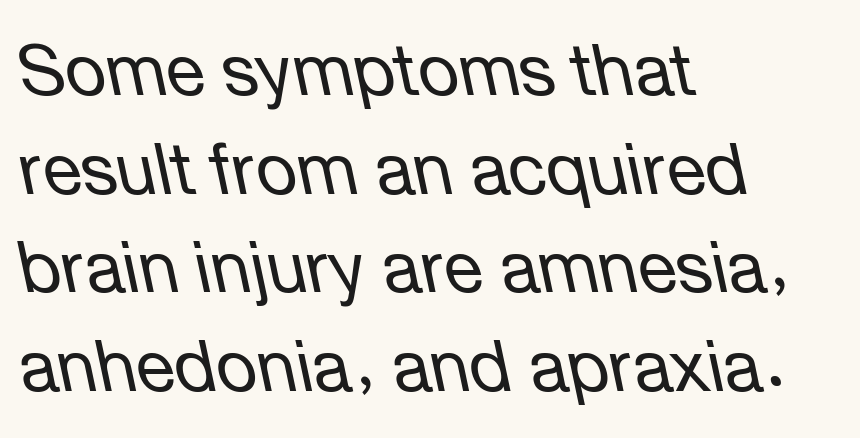
Q: Is the text bold? A: No.
Q: Is the text italic (slanted)? A: Yes, it leans left by about 12 degrees.
Q: Is the text underlined? A: No.
Q: How is the paragraph aligned? A: Left-aligned.
Q: Is the spacing between letters normal or unusually wide? A: Normal.
Q: Is the spacing between lines tight, normal or loose? A: Normal.
Q: Width (condensed, normal, or wide)? A: Normal.
Q: Stroke contrast? A: Low.
Q: x-height? A: Medium.
Q: Monospaced? A: No.
